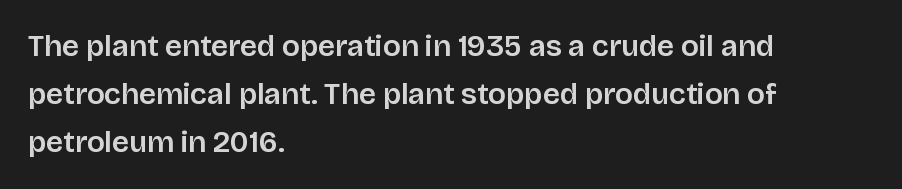
The paragraph has a hard left edge and a soft right edge. You can tell from the bare stems that sans-serif type was used. You can tell it's not italic because the verticals are truly vertical. Each letter keeps its own natural width here, so spacing adapts to shape. The horizontal fit of the characters is conventional and even. Plain, unruled lines of type.
